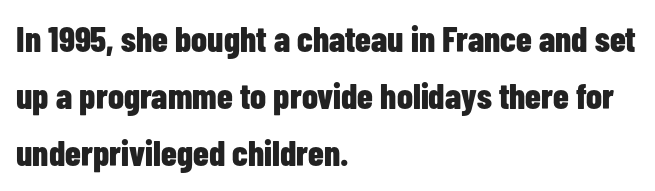
The image shows 36 px bold, condensed sans-serif type, upright; set left-aligned, normal line spacing (1.59x), normal letter spacing, not underlined; low stroke contrast and a medium x-height.
